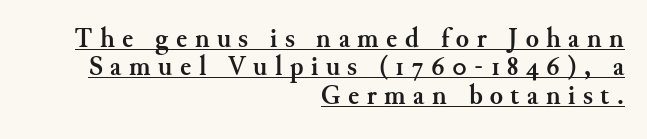
{"italic": "no", "bold": "yes", "underline": "yes", "align": "right", "line_spacing": "tight", "line_spacing_ratio": 1.05, "letter_spacing": "wide", "letter_spacing_em": 0.28, "glyph_px": 27}
